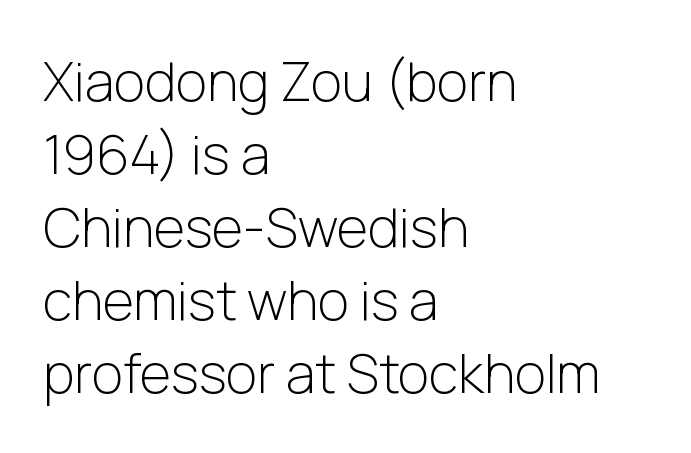
The string is rendered with underlining switched off. Caption: multi-line text, flush left, ragged right. The type family on display is of the sans-serif kind. There is no visible air inserted between adjacent glyphs. The lettering holds an erect, upright posture throughout.
